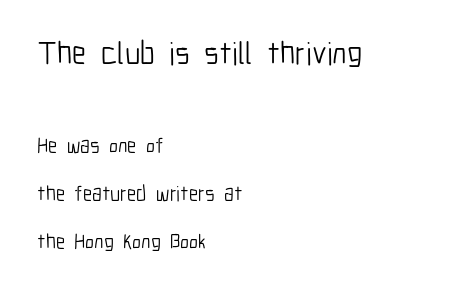
The passage shown begins with its larger block and ends with its smaller one. The leading is generous, giving the passage an open texture. The gap between lines stays unmarked. Check where the strokes stop: nothing finishes them off — pure sans. The lines in this sample share a left origin and differ only in where they stop.
